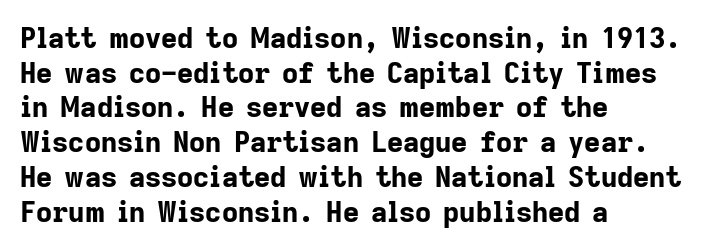
Spacing verdict: proportional, widths tailored to each character. The face used here has the dense, thick strokes of a bold. Posture: upright roman. Type without underlining. Students, note that the glyphs here touch the page at normal intervals. The text was rendered using a sans face with plain stroke endings.
